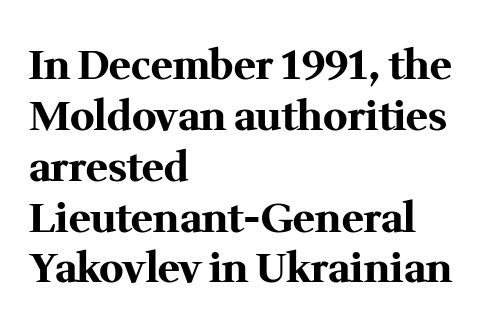
The image shows 41 px bold serif type, upright; set left-aligned, line spacing 1.24x, normal letter spacing, not underlined; medium stroke contrast and a medium x-height.
